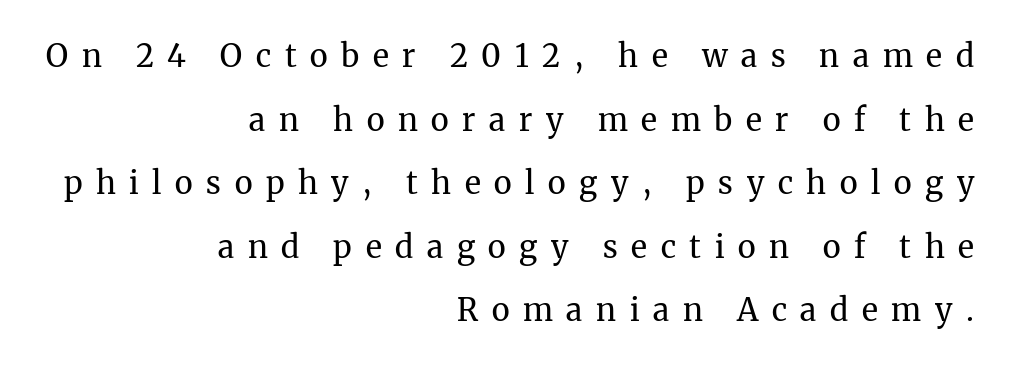
The image shows 31 px regular-weight serif type, upright; set right-aligned, loose line spacing (2.05x), unusually wide letter spacing (+0.44 em), not underlined; medium stroke contrast and a medium x-height.
